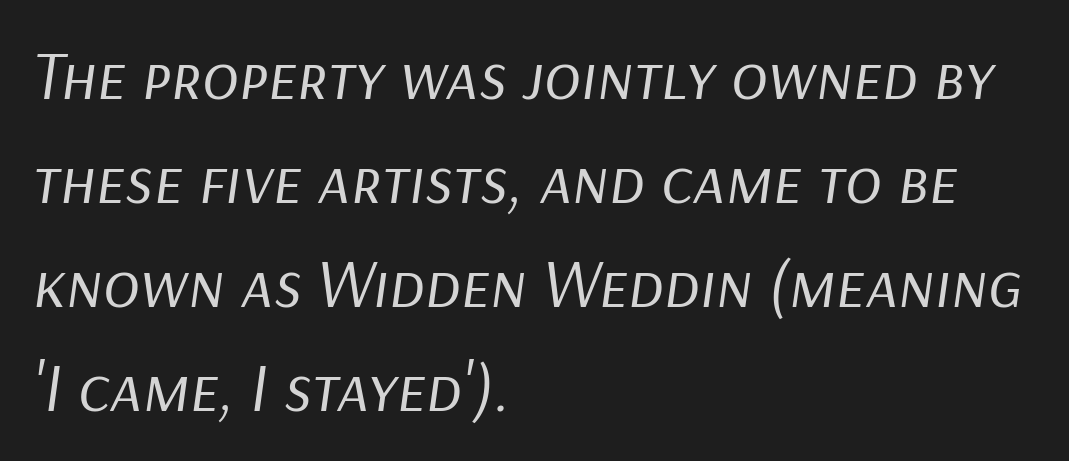
Horizontal bands of white between lines are of average thickness. Letters rest on an invisible, unmarked baseline. A typesetter would call this proportional, since set widths differ per character. Bold? No — there's no thickening of the strokes. Glyph-to-glyph distance matches everyday printed text. Slanted lettering throughout.
